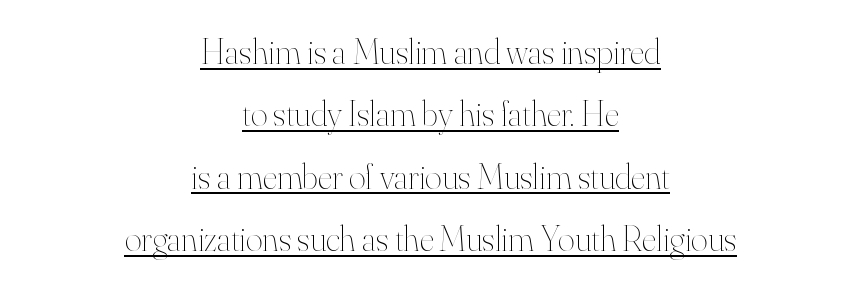
The image shows 36 px thin type, upright; set centered, line spacing 1.73x, normal letter spacing, underlined; high stroke contrast and a small x-height.
